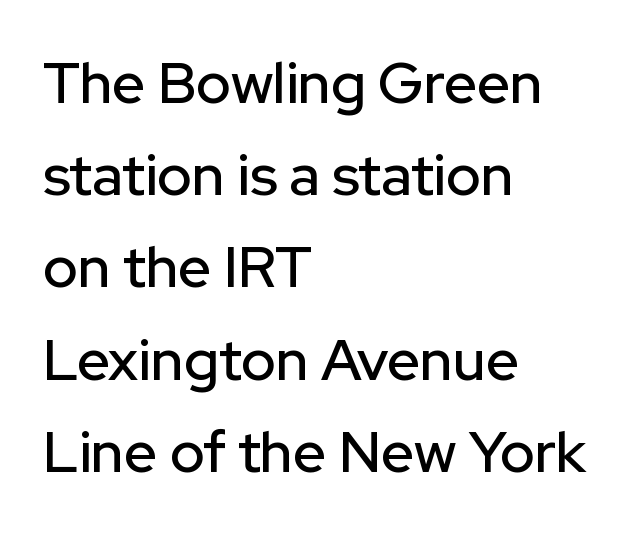
Q: Is the text italic (slanted)? A: No, it is upright.
Q: Is the typeface a serif or a sans-serif typeface? A: Sans-serif.
Q: Is the text underlined? A: No.
Q: How is the paragraph aligned? A: Left-aligned.
Q: Is the spacing between letters normal or unusually wide? A: Normal.
Q: Is the spacing between lines tight, normal or loose? A: Normal.
Q: Width (condensed, normal, or wide)? A: Normal.
Q: Stroke contrast? A: Low.
Q: x-height? A: Medium.
Q: Monospaced? A: No.
